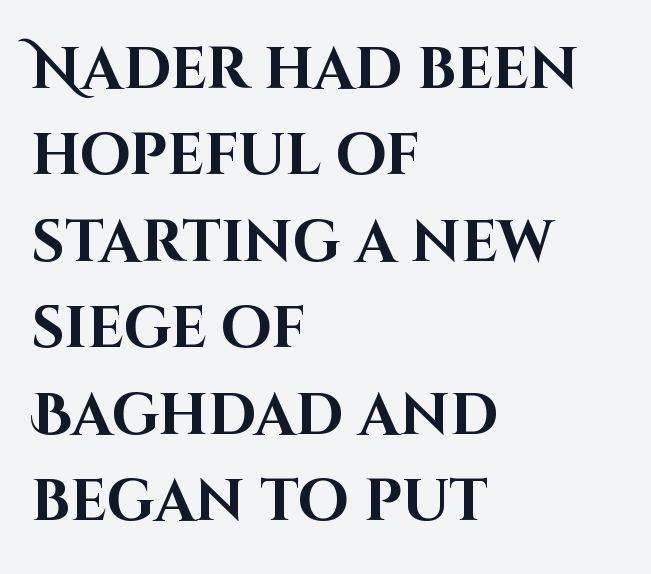
{"serif": "no", "italic": "no", "bold": "yes", "weight": "bold", "width": "normal", "stroke_contrast": "high", "x_height": "large", "monospaced": "no", "underline": "no", "align": "left", "line_spacing": "normal", "line_spacing_ratio": 1.49, "letter_spacing": "normal", "letter_spacing_em": 0.0, "glyph_px": 58}
